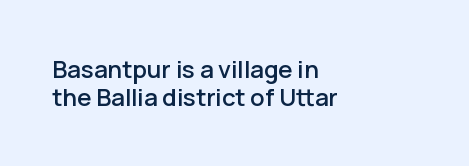
The letterforms sit shoulder to shoulder at normal distance. Is the block centered? No — it sits flush against the left margin. The letters stand straight up with perfectly vertical stems. If you measured baseline to baseline, you'd find a short distance. Only glyphs here, with clear space below each row.
